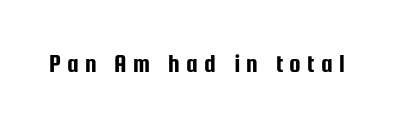
Students, note that the glyphs here are deliberately spaced far apart. Plain, unruled lines of type. No italicization has been applied; the sample stays upright.
